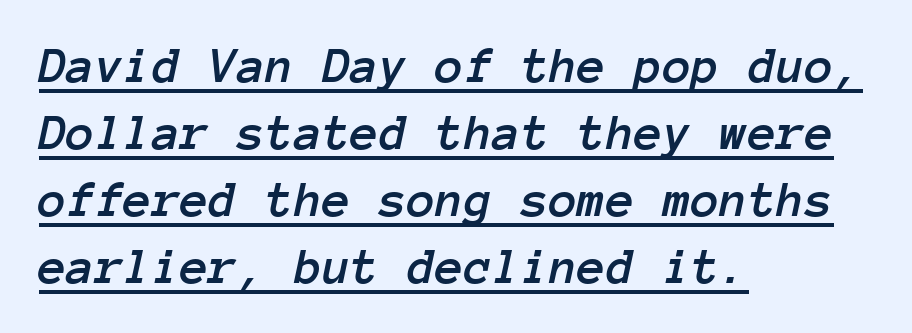
The image shows 52 px text type, italic (leaning right), monospaced; set left-aligned, normal line spacing (1.29x), normal letter spacing, underlined; low stroke contrast and a medium x-height.
